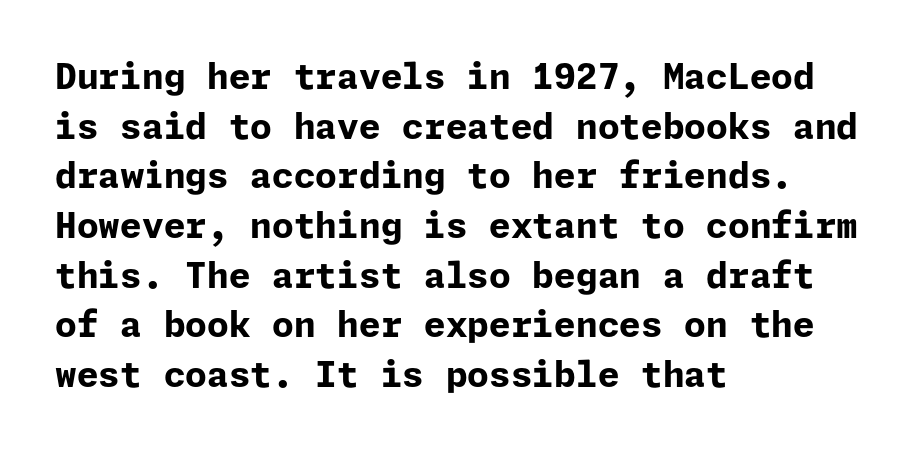
Q: Is the text bold? A: Yes.
Q: Is the text italic (slanted)? A: No, it is upright.
Q: Is the typeface a serif or a sans-serif typeface? A: Sans-serif.
Q: Is the text underlined? A: No.
Q: How is the paragraph aligned? A: Left-aligned.
Q: Is the spacing between letters normal or unusually wide? A: Normal.
Q: Is the spacing between lines tight, normal or loose? A: Normal.
Q: Width (condensed, normal, or wide)? A: Normal.
Q: Stroke contrast? A: Low.
Q: x-height? A: Medium.
